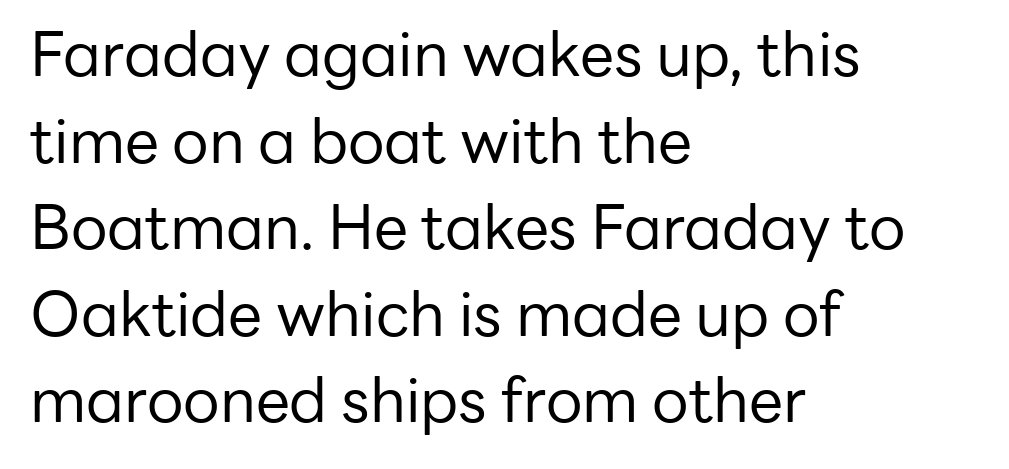
Q: Is the text bold? A: No.
Q: Is the text italic (slanted)? A: No, it is upright.
Q: Is the typeface a serif or a sans-serif typeface? A: Sans-serif.
Q: Is the text underlined? A: No.
Q: How is the paragraph aligned? A: Left-aligned.
Q: Is the spacing between letters normal or unusually wide? A: Normal.
Q: Is the spacing between lines tight, normal or loose? A: Normal.
Q: Width (condensed, normal, or wide)? A: Normal.
Q: Stroke contrast? A: Low.
Q: x-height? A: Medium.
Q: Monospaced? A: No.
